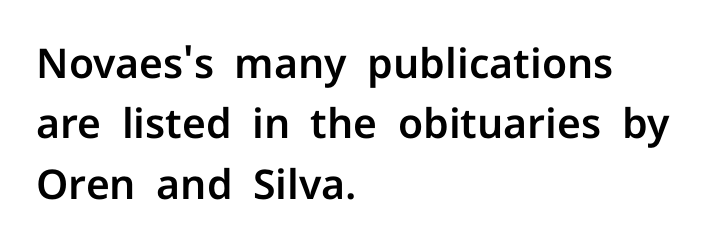
The image shows 41 px sans-serif type, upright; set left-aligned, normal line spacing (1.47x), normal letter spacing, not underlined; low stroke contrast and a medium x-height.
